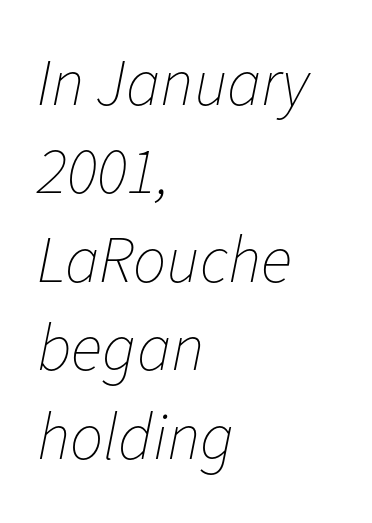
Is the type slanted? Yes — the strokes lean at a clear angle. Baseline-to-baseline distance is the conventional proportion of letter height. Standard letterfit; no display-style spreading of the glyphs. Unbolded letterforms with no extra heft.
